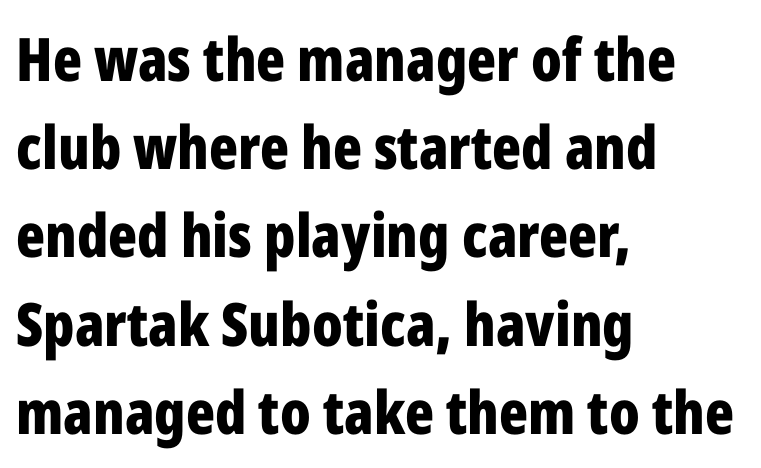
{"serif": "no", "italic": "no", "bold": "yes", "weight": "bold", "width": "condensed", "stroke_contrast": "low", "x_height": "medium", "monospaced": "no", "underline": "no", "align": "left", "line_spacing": "normal", "line_spacing_ratio": 1.47, "letter_spacing": "normal", "letter_spacing_em": 0.0, "glyph_px": 60}
